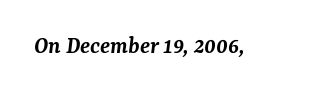
These lines carry some extra weight — a demibold, not a full bold. Tracking value appears to be zero — textbook default spacing. The glyphs look as if they've been sheared to an angle. The area under the type is left untouched.
